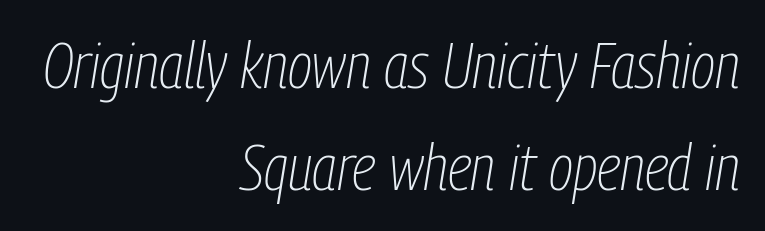
Q: Is the text bold? A: No.
Q: Is the text italic (slanted)? A: Yes, it leans right by about 9 degrees.
Q: Is the text underlined? A: No.
Q: How is the paragraph aligned? A: Right-aligned.
Q: Is the spacing between letters normal or unusually wide? A: Normal.
Q: Is the spacing between lines tight, normal or loose? A: Normal.
Q: Width (condensed, normal, or wide)? A: Condensed.
Q: Stroke contrast? A: Low.
Q: x-height? A: Medium.
Q: Monospaced? A: No.
